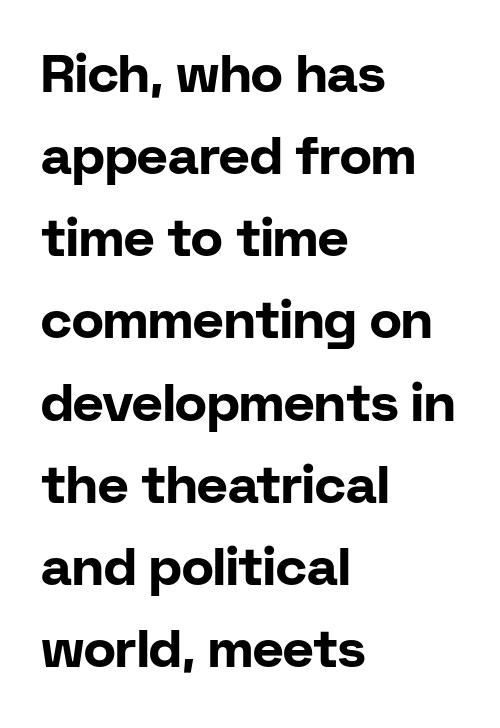
The lines in this sample share a left origin and differ only in where they stop. Does the lettering tilt? It doesn't — this is upright. Note the varied advance widths — an 'i' is clearly narrower than an 'm'. The characters look thick and weighty, a clear bold.
